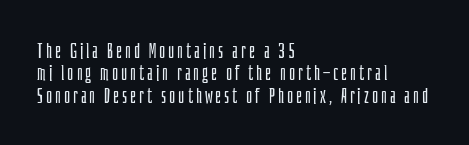
Q: Is the text bold? A: No.
Q: Is the text italic (slanted)? A: No, it is upright.
Q: Is the text underlined? A: No.
Q: How is the paragraph aligned? A: Left-aligned.
Q: Is the spacing between lines tight, normal or loose? A: Tight.
